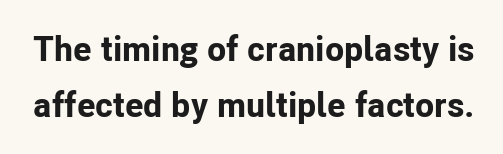
Ascenders rise straight up at ninety degrees. The rendering shows plain stroke endings on the letterforms — a sans-serif design. This rendering leaves character spacing at its baseline value. The gap between lines stays unmarked. Whoever set this chose a conventional vertical rhythm. The letters are bold, with thick, heavy strokes.
